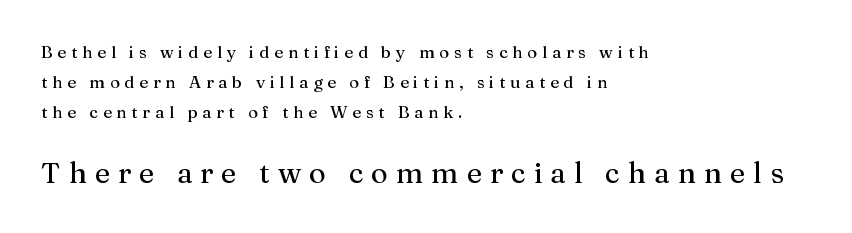
{"serif": "yes", "italic": "no", "width": "normal", "stroke_contrast": "medium", "x_height": "medium", "monospaced": "no", "underline": "no", "align": "left", "line_spacing_ratio": 1.77, "letter_spacing": "wide", "letter_spacing_em": 0.28, "larger_block": "second", "size_ratio": 1.71, "glyph_px": 29}
